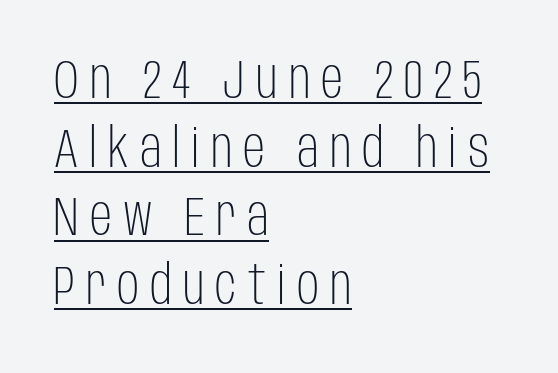
{"serif": "no", "italic": "no", "bold": "no", "weight": "light", "width": "condensed", "stroke_contrast": "low", "x_height": "large", "monospaced": "no", "underline": "yes", "align": "left", "line_spacing": "normal", "line_spacing_ratio": 1.25, "letter_spacing": "wide", "letter_spacing_em": 0.2, "glyph_px": 55}
